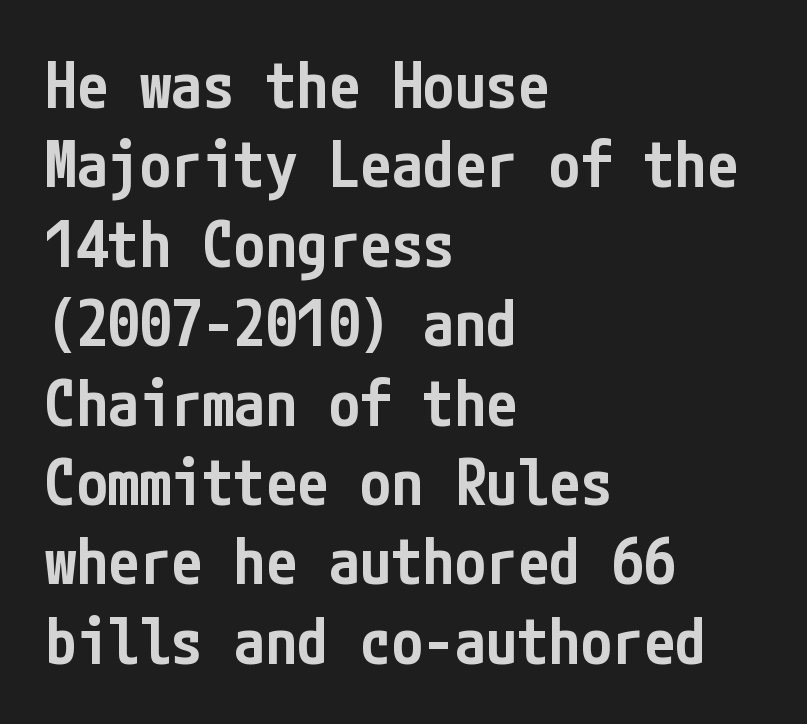
{"serif": "no", "italic": "no", "bold": "semi", "weight": "semibold", "width": "condensed", "stroke_contrast": "low", "x_height": "medium", "underline": "no", "align": "left", "line_spacing": "normal", "line_spacing_ratio": 1.26, "letter_spacing": "normal", "letter_spacing_em": 0.0, "glyph_px": 63}
